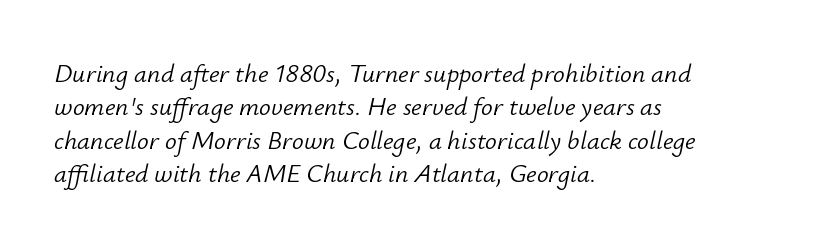
The image shows 26 px text type, italic (leaning right); set left-aligned, normal line spacing (1.28x), normal letter spacing, not underlined.
